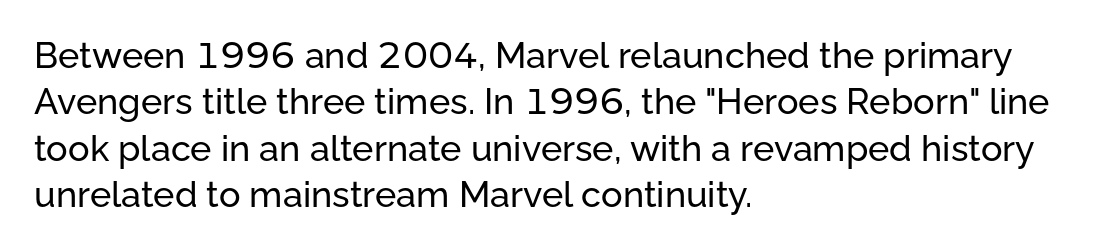
{"serif": "no", "italic": "no", "width": "normal", "stroke_contrast": "low", "x_height": "medium", "monospaced": "no", "underline": "no", "align": "left", "line_spacing": "normal", "line_spacing_ratio": 1.29, "letter_spacing": "normal", "letter_spacing_em": 0.0, "glyph_px": 36}
